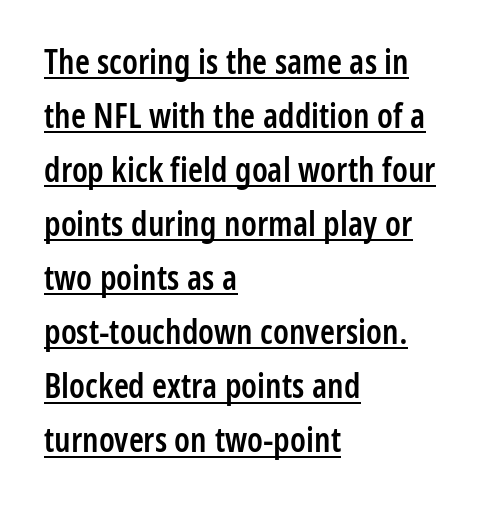
Q: Is the text bold? A: Semi-bold.
Q: Is the text italic (slanted)? A: No, it is upright.
Q: Is the typeface a serif or a sans-serif typeface? A: Sans-serif.
Q: Is the text underlined? A: Yes.
Q: How is the paragraph aligned? A: Left-aligned.
Q: Is the spacing between letters normal or unusually wide? A: Normal.
Q: Is the spacing between lines tight, normal or loose? A: Normal.
Q: Width (condensed, normal, or wide)? A: Condensed.
Q: Stroke contrast? A: Low.
Q: x-height? A: Medium.
Q: Monospaced? A: No.
